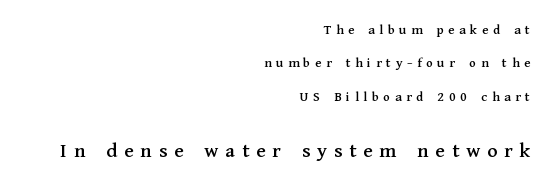
{"italic": "no", "underline": "no", "align": "right", "line_spacing": "loose", "line_spacing_ratio": 2.38, "letter_spacing": "wide", "letter_spacing_em": 0.33, "larger_block": "second", "size_ratio": 1.5, "glyph_px": 21}
